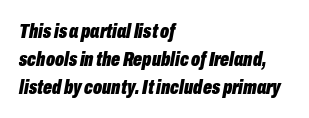
{"italic": "yes", "lean": "right", "slant_degrees": 10, "bold": "yes", "underline": "no", "align": "left", "line_spacing": "normal", "line_spacing_ratio": 1.33, "letter_spacing": "normal", "letter_spacing_em": 0.0, "glyph_px": 21}
